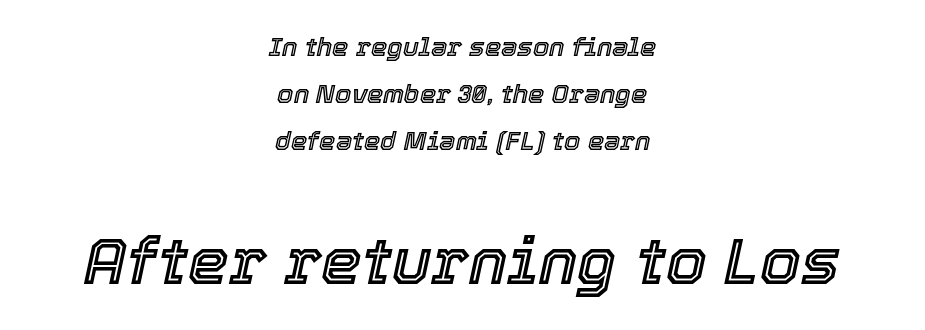
Spacing between characters is what you'd get straight out of the box. Neither beginnings nor endings align; midpoints do. The words here are not underlined. The face used here is proportionally spaced, like ordinary book or web type. Notice how the stems are inclined rather than vertical — that's the hallmark of italics.
